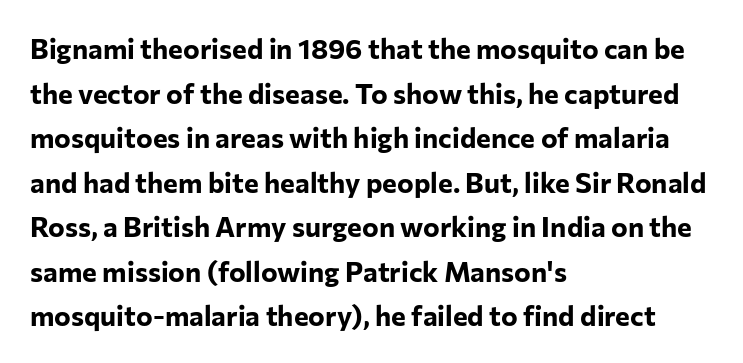
The image shows 28 px bold sans-serif type, upright; set left-aligned, normal line spacing (1.59x), normal letter spacing, not underlined; low stroke contrast and a medium x-height.
